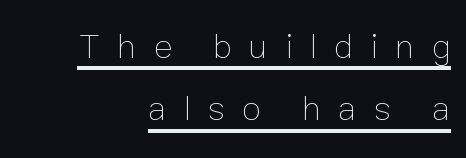
Ink coverage per letter is moderate at most. Short note: letters widely spaced. A typographer would call this underscored text. These lines are set flush right with a ragged left edge.
